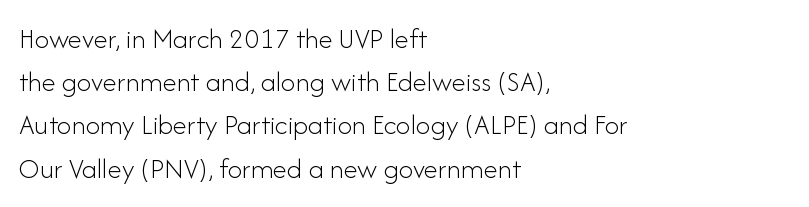
Does the type have serifs? No, each stem ends abruptly. The face used here is proportionally spaced, like ordinary book or web type. Glyph-to-glyph distance matches everyday printed text. No heavy texture on the line: the type isn't bold. Rule under the text: the space is simply empty. Ascenders rise straight up at ninety degrees.
